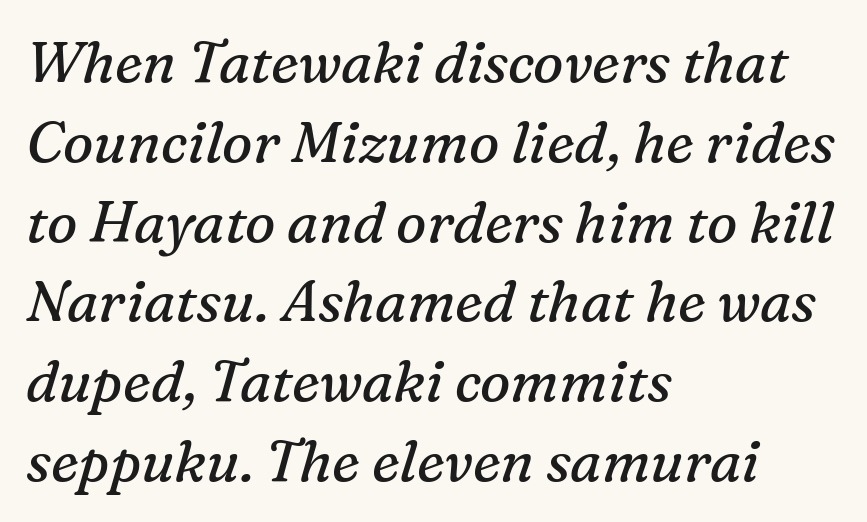
Characters follow at the spacing the type designer built in. Vertical stems look standard width or narrower in stroke. You could not count columns in this text — the font is proportionally spaced. The baseline area is clear. Designer's note — italics engaged.
